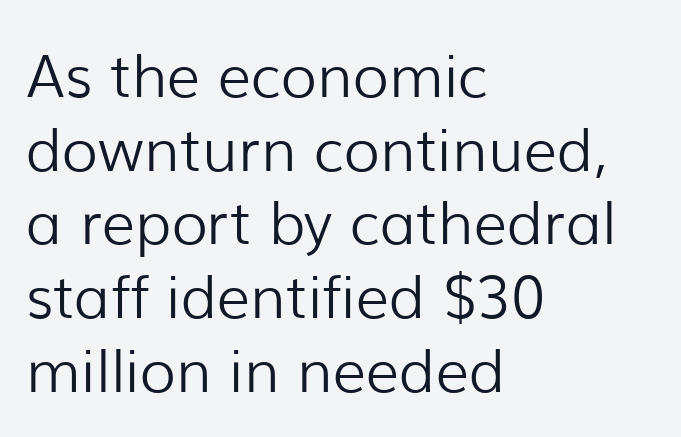
Q: Is the text bold? A: No.
Q: Is the text italic (slanted)? A: No, it is upright.
Q: Is the typeface a serif or a sans-serif typeface? A: Sans-serif.
Q: Is the text underlined? A: No.
Q: How is the paragraph aligned? A: Left-aligned.
Q: Is the spacing between letters normal or unusually wide? A: Normal.
Q: Is the spacing between lines tight, normal or loose? A: Normal.
Q: Width (condensed, normal, or wide)? A: Normal.
Q: Stroke contrast? A: Low.
Q: x-height? A: Medium.
Q: Monospaced? A: No.
